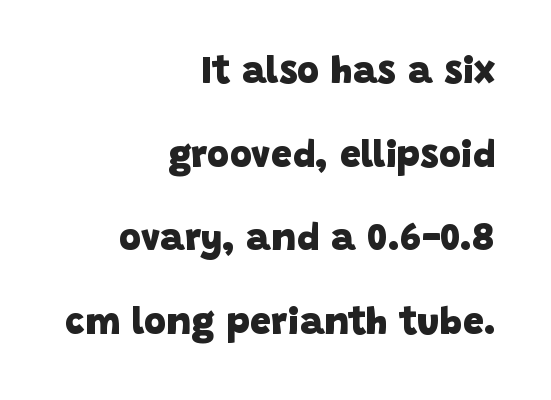
{"serif": "no", "bold": "yes", "weight": "heavy", "width": "normal", "stroke_contrast": "low", "x_height": "large", "monospaced": "no", "underline": "no", "align": "right", "line_spacing": "loose", "line_spacing_ratio": 2.2, "letter_spacing": "normal", "letter_spacing_em": 0.0, "glyph_px": 38}
